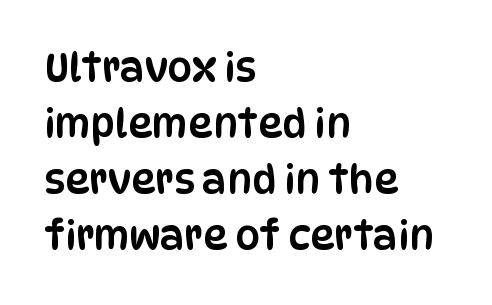
A student would call this left alignment; a typographer would say flush left, rag right. The string is rendered with underlining switched off. The designer left line spacing at the default. What stands out about the letter spacing? Nothing — it is the standard amount. If you drew a line through each stem, it would be perfectly vertical.
